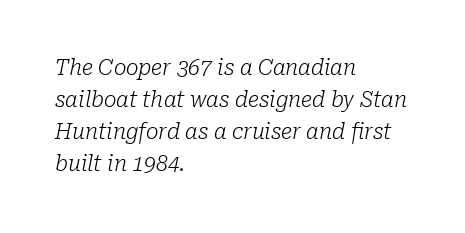
Q: Is the text bold? A: No.
Q: Is the text italic (slanted)? A: Yes, it leans right by about 10 degrees.
Q: Is the text underlined? A: No.
Q: How is the paragraph aligned? A: Left-aligned.
Q: Is the spacing between letters normal or unusually wide? A: Normal.
Q: Is the spacing between lines tight, normal or loose? A: Normal.
